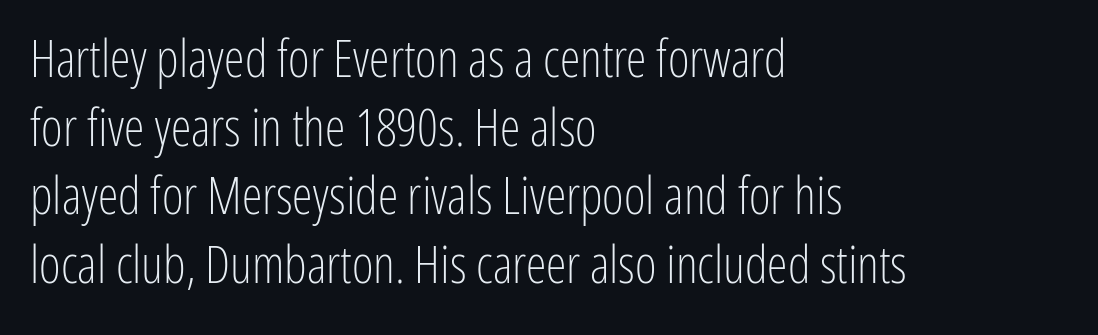
{"serif": "no", "italic": "no", "bold": "no", "weight": "light", "width": "condensed", "stroke_contrast": "low", "x_height": "medium", "monospaced": "no", "underline": "no", "align": "left", "line_spacing": "normal", "line_spacing_ratio": 1.32, "letter_spacing": "normal", "letter_spacing_em": 0.0, "glyph_px": 52}
